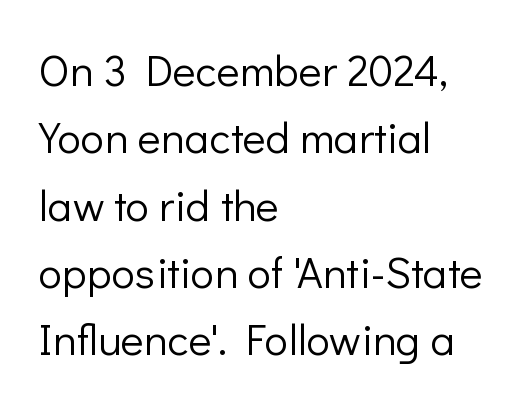
Q: Is the text bold? A: No.
Q: Is the text italic (slanted)? A: No, it is upright.
Q: Is the typeface a serif or a sans-serif typeface? A: Sans-serif.
Q: Is the text underlined? A: No.
Q: How is the paragraph aligned? A: Left-aligned.
Q: Is the spacing between letters normal or unusually wide? A: Normal.
Q: Is the spacing between lines tight, normal or loose? A: Normal.
Q: Width (condensed, normal, or wide)? A: Normal.
Q: Stroke contrast? A: Low.
Q: x-height? A: Medium.
Q: Monospaced? A: No.
